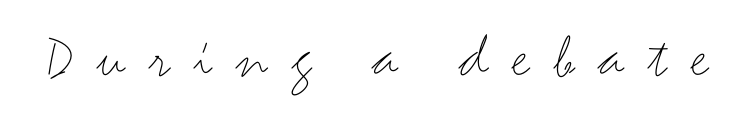
The font is comparable to plain body text, perhaps lighter. Note the varied advance widths — an 'i' is clearly narrower than an 'm'. Examine the stroke ends and you'll find no serifs. Loose tracking; the words dissolve into strings of separated letters. Underline: absent.
